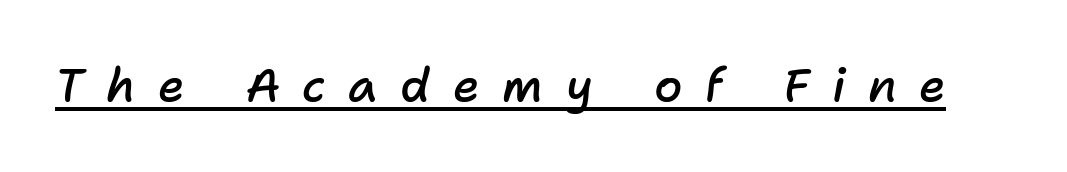
Look at the tracking — it's clearly loosened, letters drifting apart. This is underlined copy, the kind a proofreader might mark for attention. The text carries the slant typical of an italic or oblique font. Think of a printed novel: that variable character pitch is what you see here.
